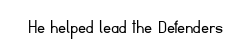
Q: Is the text bold? A: No.
Q: Is the text italic (slanted)? A: No, it is upright.
Q: Is the text underlined? A: No.
Q: Is the spacing between letters normal or unusually wide? A: Normal.
